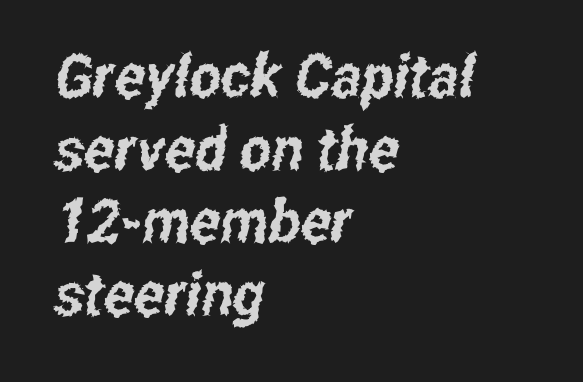
The image shows 60 px condensed sans-serif type; set left-aligned, line spacing 1.21x, normal letter spacing, not underlined; low stroke contrast and a medium x-height.
